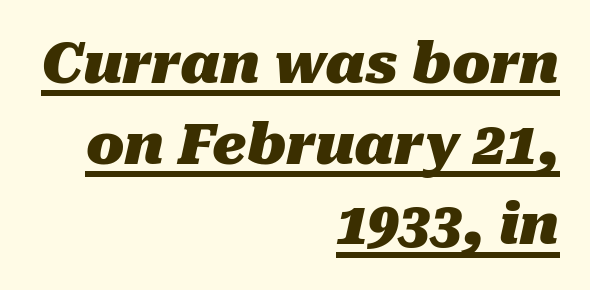
The image shows 56 px heavy type, italic (leaning right); set right-aligned, normal line spacing (1.44x), normal letter spacing, underlined; medium stroke contrast and a medium x-height.
